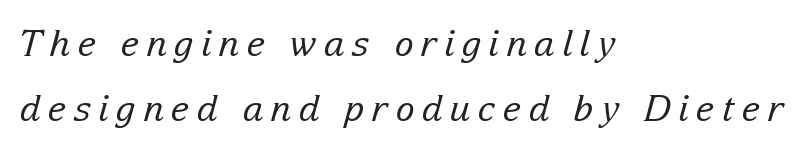
Q: Is the text bold? A: No.
Q: Is the text italic (slanted)? A: Yes, it leans right by about 15 degrees.
Q: Is the typeface a serif or a sans-serif typeface? A: Serif.
Q: Is the text underlined? A: No.
Q: How is the paragraph aligned? A: Left-aligned.
Q: Is the spacing between letters normal or unusually wide? A: Unusually wide.
Q: Width (condensed, normal, or wide)? A: Normal.
Q: Stroke contrast? A: Low.
Q: x-height? A: Medium.
Q: Monospaced? A: No.
